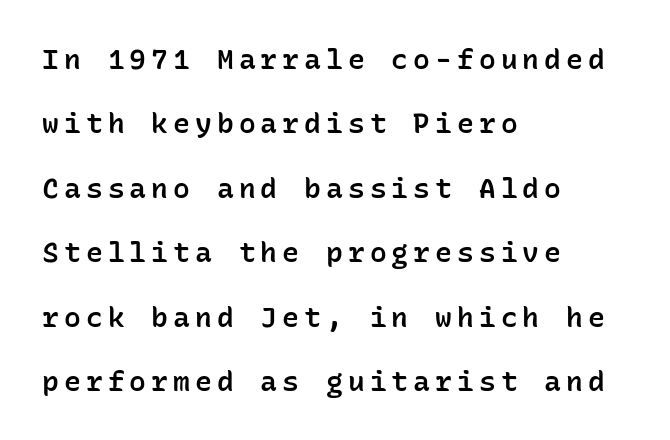
Q: Is the text bold? A: Semi-bold.
Q: Is the text italic (slanted)? A: No, it is upright.
Q: Is the typeface a serif or a sans-serif typeface? A: Sans-serif.
Q: Is the text underlined? A: No.
Q: How is the paragraph aligned? A: Left-aligned.
Q: Is the spacing between lines tight, normal or loose? A: Loose.
Q: Width (condensed, normal, or wide)? A: Normal.
Q: Stroke contrast? A: Low.
Q: x-height? A: Medium.
Q: Monospaced? A: Yes.
